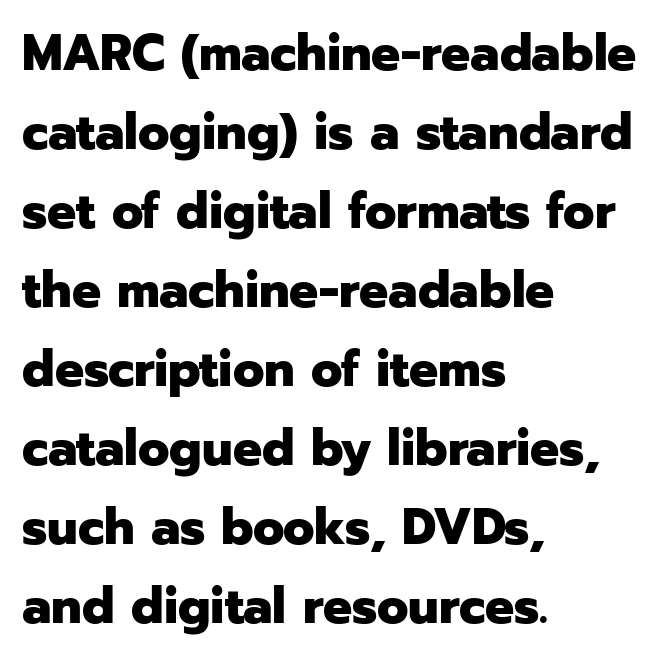
{"serif": "no", "italic": "no", "bold": "yes", "weight": "heavy", "width": "normal", "stroke_contrast": "low", "x_height": "medium", "monospaced": "no", "underline": "no", "align": "left", "line_spacing": "normal", "line_spacing_ratio": 1.55, "letter_spacing": "normal", "letter_spacing_em": 0.0, "glyph_px": 51}
